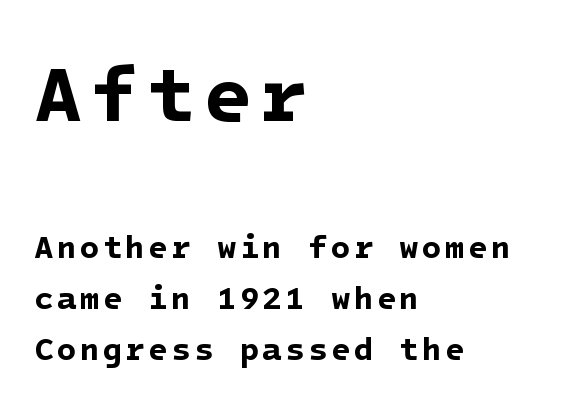
These words are printed bold, with thick strokes throughout. Serifs: no, the terminals of the letterforms are clean. Leading: standard. The earlier block is typeset at a bigger size than the later block.
